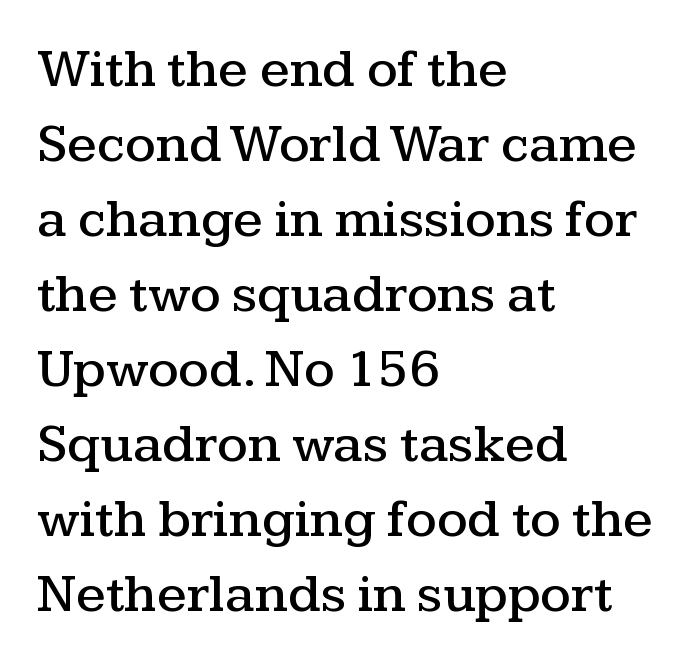
Q: Is the text italic (slanted)? A: No, it is upright.
Q: Is the typeface a serif or a sans-serif typeface? A: Serif.
Q: Is the text underlined? A: No.
Q: How is the paragraph aligned? A: Left-aligned.
Q: Is the spacing between letters normal or unusually wide? A: Normal.
Q: Is the spacing between lines tight, normal or loose? A: Normal.
Q: Width (condensed, normal, or wide)? A: Wide.
Q: Stroke contrast? A: Medium.
Q: x-height? A: Medium.
Q: Monospaced? A: No.
